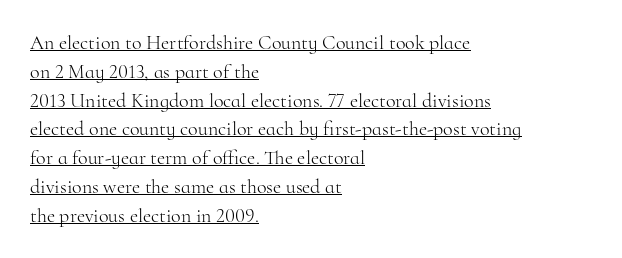
The image shows 20 px text type, upright; set left-aligned, normal line spacing (1.44x), normal letter spacing, underlined.
